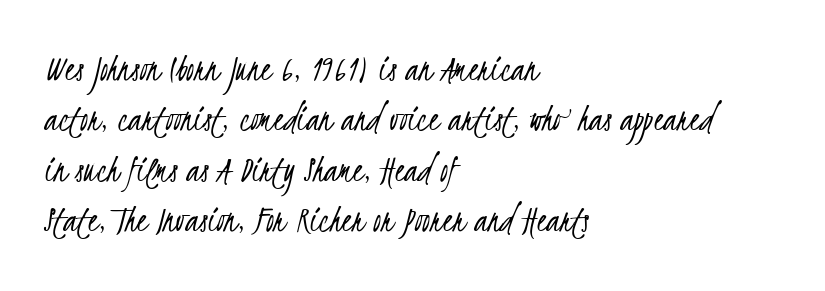
The image shows 40 px light, condensed sans-serif type; set left-aligned, normal line spacing (1.26x), normal letter spacing, not underlined; low stroke contrast and a small x-height.
